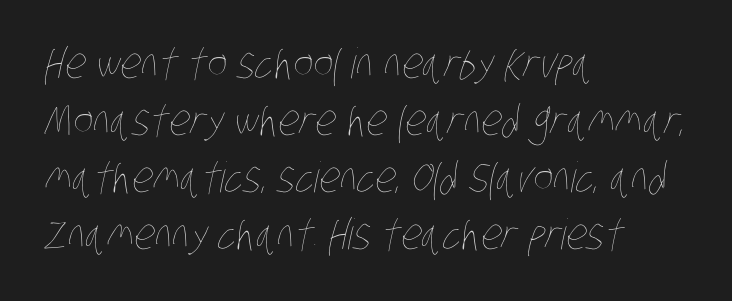
The image shows 42 px thin, condensed type; set left-aligned, normal line spacing (1.36x), normal letter spacing, not underlined; low stroke contrast and a large x-height.
